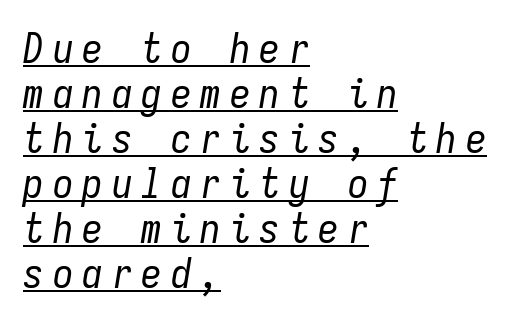
{"italic": "yes", "lean": "right", "slant_degrees": 9, "bold": "no", "weight": "regular", "width": "condensed", "stroke_contrast": "low", "x_height": "medium", "monospaced": "yes", "underline": "yes", "align": "left", "line_spacing": "tight", "line_spacing_ratio": 1.1, "letter_spacing": "wide", "letter_spacing_em": 0.22, "glyph_px": 41}
